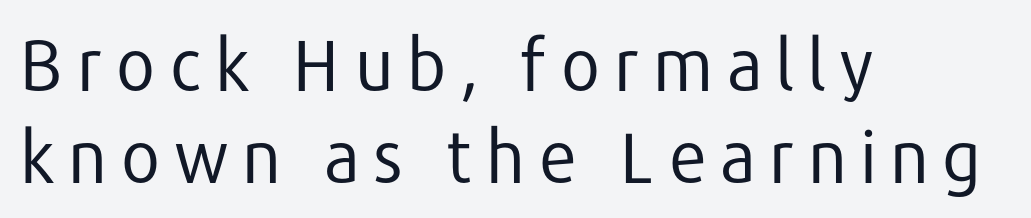
This sample is left-justified, so line endings fall wherever the words run out. This sample has the flowing, uneven cadence of proportional lettering. The cut favours lightness, reaching ordinary text weight at its darkest. The passage shown stacks its lines at a standard gap. The area under the type is left untouched.
